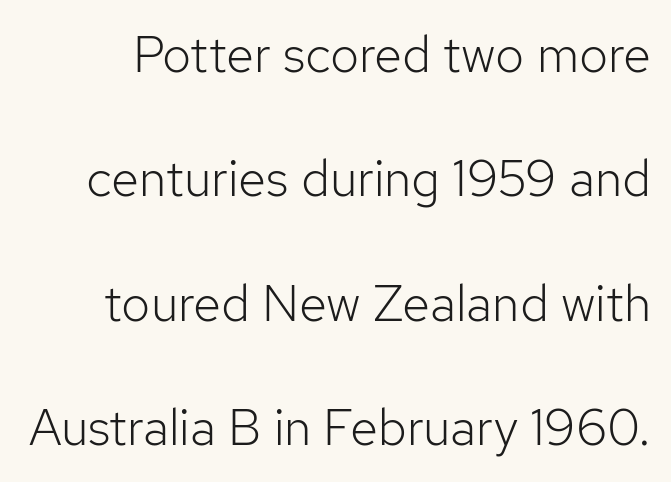
Q: Is the text bold? A: No.
Q: Is the text italic (slanted)? A: No, it is upright.
Q: Is the typeface a serif or a sans-serif typeface? A: Sans-serif.
Q: Is the text underlined? A: No.
Q: Is the spacing between letters normal or unusually wide? A: Normal.
Q: Is the spacing between lines tight, normal or loose? A: Loose.
Q: Width (condensed, normal, or wide)? A: Normal.
Q: Stroke contrast? A: Low.
Q: x-height? A: Medium.
Q: Monospaced? A: No.
